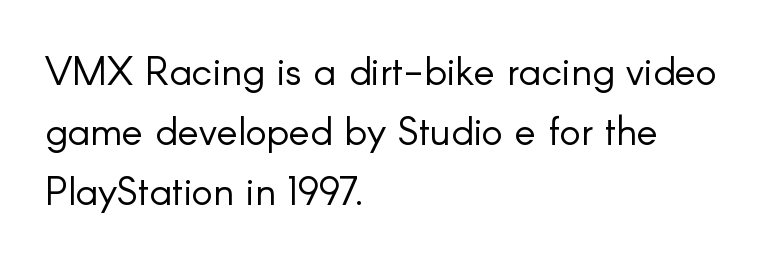
Q: Is the text bold? A: No.
Q: Is the text italic (slanted)? A: No, it is upright.
Q: Is the typeface a serif or a sans-serif typeface? A: Sans-serif.
Q: Is the text underlined? A: No.
Q: How is the paragraph aligned? A: Left-aligned.
Q: Is the spacing between letters normal or unusually wide? A: Normal.
Q: Is the spacing between lines tight, normal or loose? A: Normal.
Q: Width (condensed, normal, or wide)? A: Normal.
Q: Stroke contrast? A: Low.
Q: x-height? A: Small.
Q: Monospaced? A: No.
